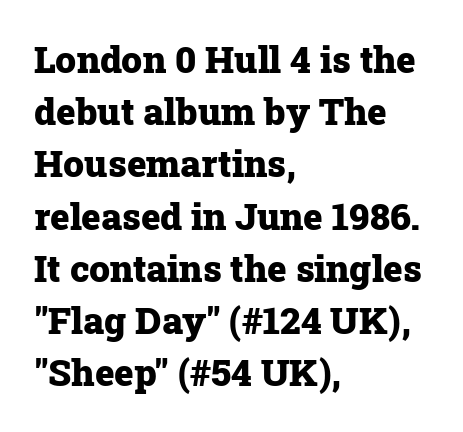
Is this a fixed-width face? No — the glyphs have proportional, varying widths. Short and long lines alike share a common starting point at left. The font family rendered here belongs to the serif group. The strokes are fattened all the way to bold.
